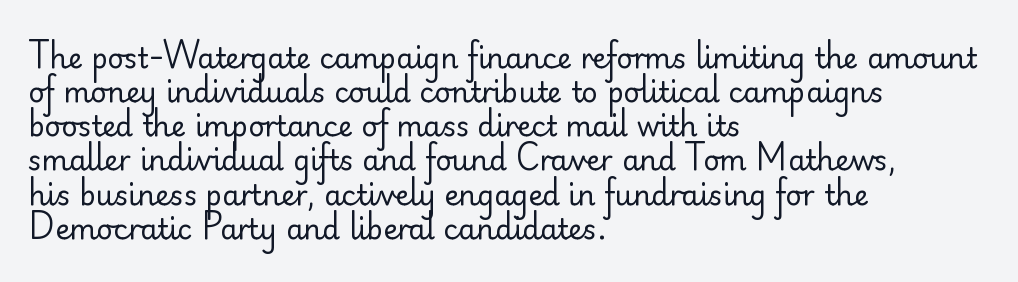
The image shows 28 px regular-weight sans-serif type, upright; set left-aligned, line spacing 1.22x, normal letter spacing, not underlined; low stroke contrast and a small x-height.
